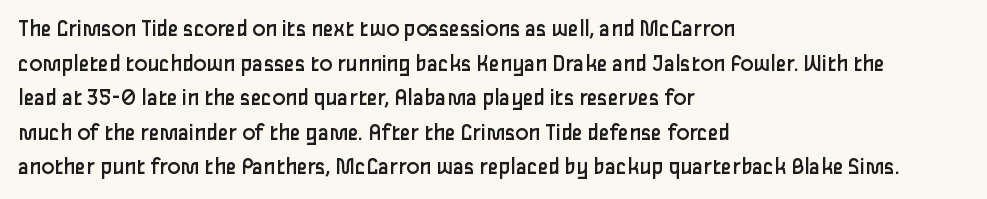
{"italic": "no", "bold": "no", "underline": "no", "align": "left", "line_spacing": "normal", "line_spacing_ratio": 1.44, "letter_spacing": "normal", "letter_spacing_em": 0.0, "glyph_px": 24}
